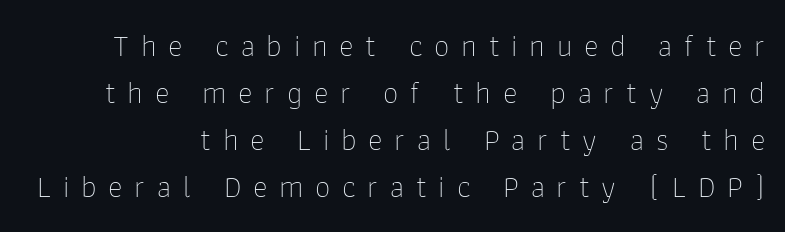
{"serif": "no", "italic": "no", "bold": "no", "weight": "thin", "width": "normal", "stroke_contrast": "low", "x_height": "medium", "monospaced": "no", "underline": "no", "line_spacing": "normal", "line_spacing_ratio": 1.52, "letter_spacing": "wide", "letter_spacing_em": 0.38, "glyph_px": 31}
